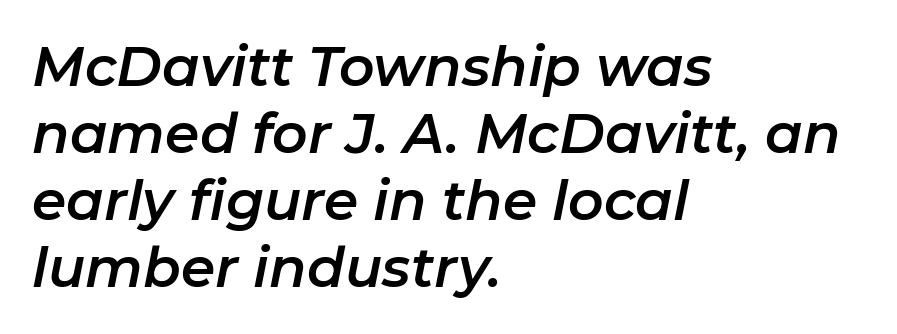
Is the type slanted? Yes — the strokes lean at a clear angle. Where is the straight margin? On the left. Clear beneath every line of the passage. Here the designer chose a conventional face with non-uniform glyph widths. These lines keep a tight, regular rhythm from letter to letter.
